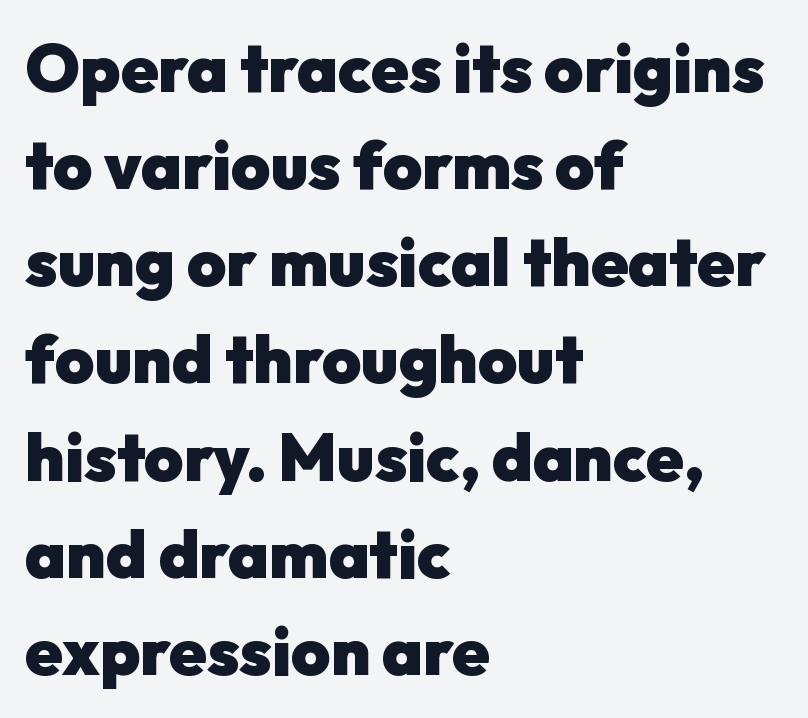
{"serif": "no", "italic": "no", "bold": "yes", "weight": "heavy", "width": "normal", "stroke_contrast": "low", "x_height": "medium", "monospaced": "no", "underline": "no", "align": "left", "line_spacing": "normal", "line_spacing_ratio": 1.45, "letter_spacing": "normal", "letter_spacing_em": 0.0, "glyph_px": 67}
